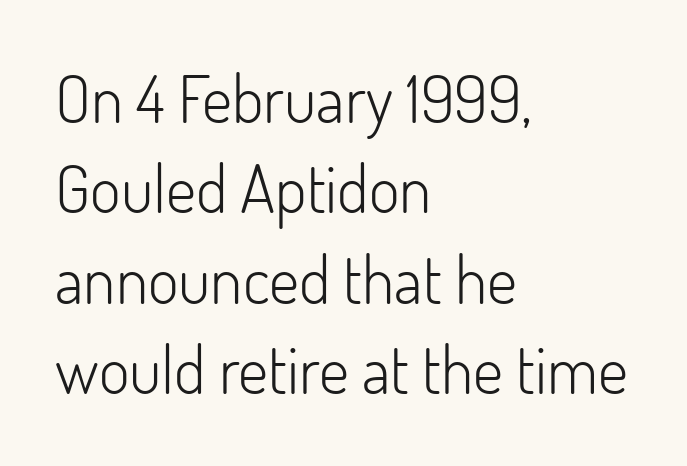
Q: Is the text bold? A: No.
Q: Is the text italic (slanted)? A: No, it is upright.
Q: Is the typeface a serif or a sans-serif typeface? A: Sans-serif.
Q: Is the text underlined? A: No.
Q: How is the paragraph aligned? A: Left-aligned.
Q: Is the spacing between letters normal or unusually wide? A: Normal.
Q: Is the spacing between lines tight, normal or loose? A: Normal.
Q: Width (condensed, normal, or wide)? A: Normal.
Q: Stroke contrast? A: Low.
Q: x-height? A: Small.
Q: Monospaced? A: No.
